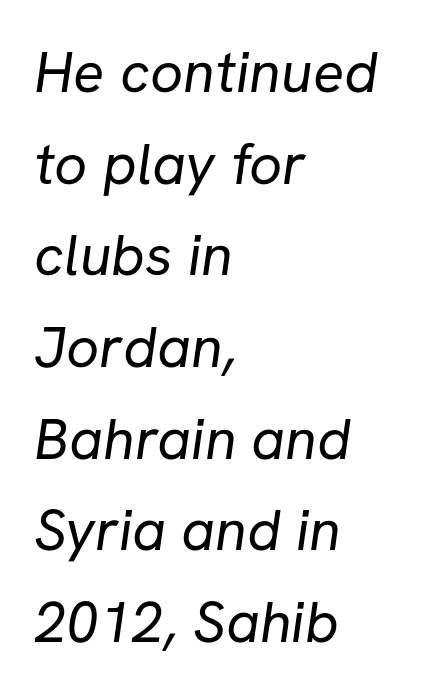
The image shows 58 px regular-weight sans-serif type; set left-aligned, normal line spacing (1.58x), normal letter spacing, not underlined; low stroke contrast and a medium x-height.
